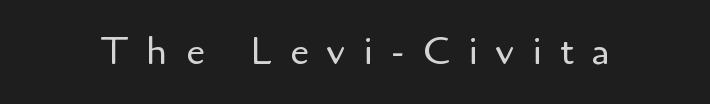
Q: Is the text bold? A: No.
Q: Is the text italic (slanted)? A: No, it is upright.
Q: Is the typeface a serif or a sans-serif typeface? A: Sans-serif.
Q: Is the text underlined? A: No.
Q: Is the spacing between letters normal or unusually wide? A: Unusually wide.
Q: Width (condensed, normal, or wide)? A: Normal.
Q: Stroke contrast? A: Low.
Q: x-height? A: Small.
Q: Monospaced? A: No.
